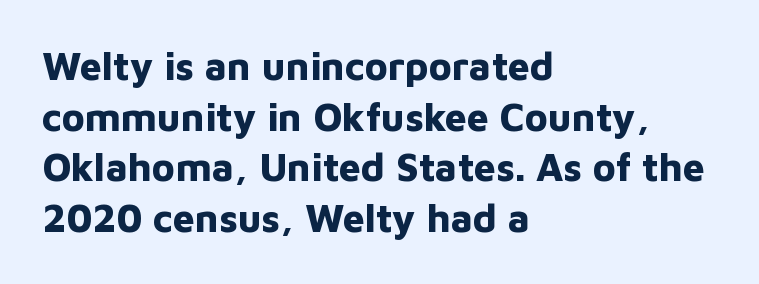
{"serif": "no", "italic": "no", "bold": "yes", "weight": "bold", "width": "normal", "stroke_contrast": "low", "x_height": "medium", "monospaced": "no", "underline": "no", "align": "left", "line_spacing": "normal", "line_spacing_ratio": 1.3, "letter_spacing": "normal", "letter_spacing_em": 0.0, "glyph_px": 39}
